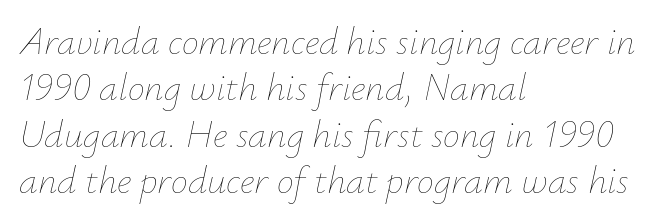
{"italic": "yes", "lean": "right", "slant_degrees": 12, "bold": "no", "weight": "thin", "width": "normal", "stroke_contrast": "low", "x_height": "small", "monospaced": "no", "underline": "no", "align": "left", "line_spacing_ratio": 1.22, "letter_spacing": "normal", "letter_spacing_em": 0.0, "glyph_px": 38}
